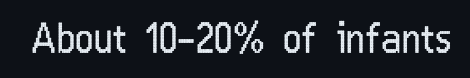
Q: Is the text bold? A: No.
Q: Is the text italic (slanted)? A: No, it is upright.
Q: Is the typeface a serif or a sans-serif typeface? A: Sans-serif.
Q: Is the text underlined? A: No.
Q: Is the spacing between letters normal or unusually wide? A: Normal.
Q: Width (condensed, normal, or wide)? A: Condensed.
Q: Stroke contrast? A: Low.
Q: x-height? A: Medium.
Q: Monospaced? A: No.
